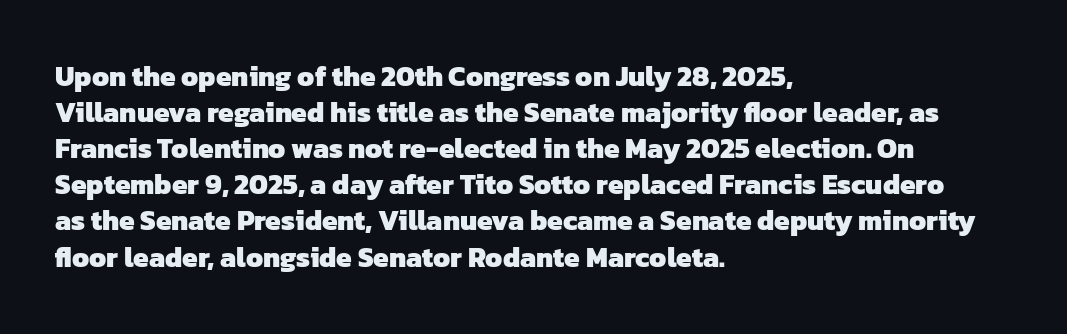
{"serif": "no", "bold": "yes", "weight": "heavy", "width": "normal", "stroke_contrast": "low", "x_height": "medium", "monospaced": "no", "underline": "no", "align": "left", "line_spacing": "normal", "line_spacing_ratio": 1.29, "letter_spacing": "normal", "letter_spacing_em": 0.0, "glyph_px": 28}
